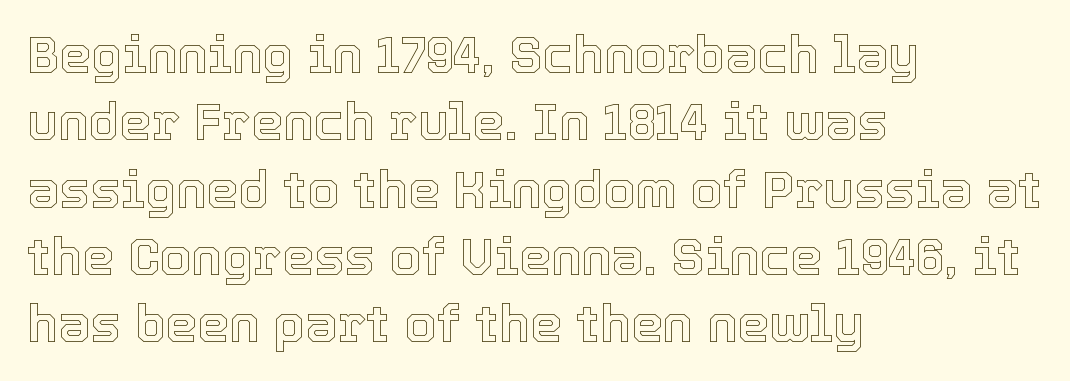
This sample has the flowing, uneven cadence of proportional lettering. Anything drawn beneath the words? Only blank space. Regarding leading, the lines here are spaced in the standard way. Compared with a centered layout, this one pins lines to the left instead. The lettering stays uniformly vertical, giving the passage a roman look.
